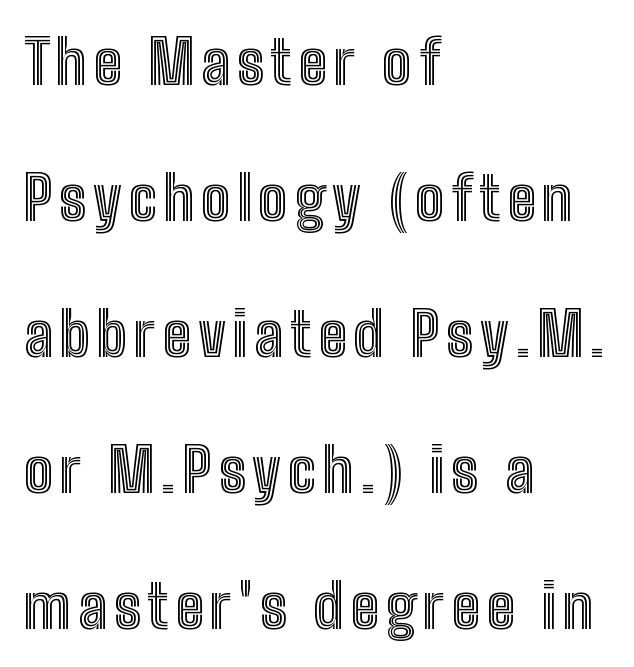
Q: Is the text italic (slanted)? A: No, it is upright.
Q: Is the text underlined? A: No.
Q: How is the paragraph aligned? A: Left-aligned.
Q: Is the spacing between lines tight, normal or loose? A: Loose.
Q: Width (condensed, normal, or wide)? A: Condensed.
Q: x-height? A: Medium.
Q: Monospaced? A: No.
